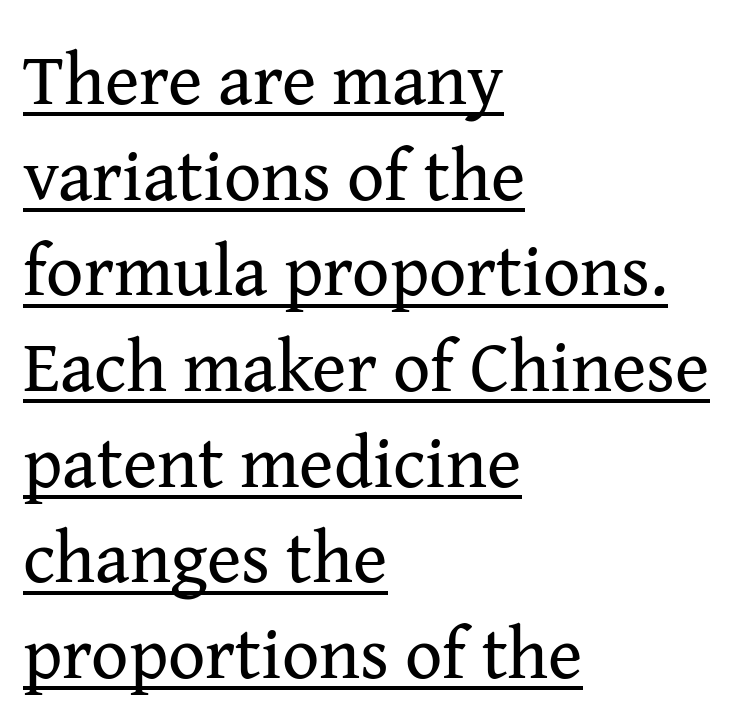
Q: Is the text bold? A: No.
Q: Is the text italic (slanted)? A: No, it is upright.
Q: Is the typeface a serif or a sans-serif typeface? A: Serif.
Q: Is the text underlined? A: Yes.
Q: How is the paragraph aligned? A: Left-aligned.
Q: Is the spacing between letters normal or unusually wide? A: Normal.
Q: Is the spacing between lines tight, normal or loose? A: Normal.
Q: Width (condensed, normal, or wide)? A: Normal.
Q: Stroke contrast? A: Medium.
Q: x-height? A: Medium.
Q: Monospaced? A: No.
